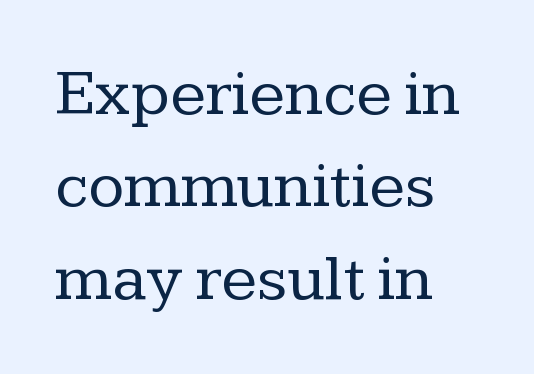
Is the type heavy? It reads as light-to-regular instead. Compared with typical body copy, the letter spacing here is the same. Is there much room between lines? A standard amount, neither cramped nor airy. The rendering anchors every line to the left-hand side.
